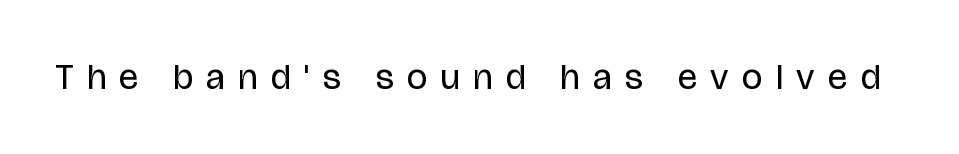
The image shows 36 px regular-weight, condensed sans-serif type, upright; set unusually wide letter spacing (+0.38 em), not underlined; low stroke contrast and a large x-height.
